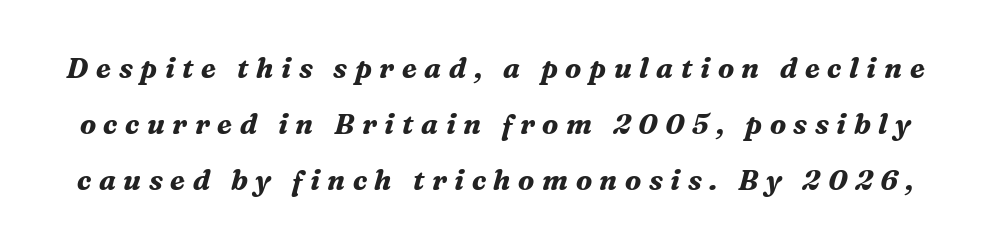
Q: Is the text bold? A: Yes.
Q: Is the text italic (slanted)? A: Yes, it leans right by about 16 degrees.
Q: Is the typeface a serif or a sans-serif typeface? A: Serif.
Q: Is the text underlined? A: No.
Q: Is the spacing between letters normal or unusually wide? A: Unusually wide.
Q: Is the spacing between lines tight, normal or loose? A: Loose.
Q: Width (condensed, normal, or wide)? A: Normal.
Q: Stroke contrast? A: Medium.
Q: x-height? A: Medium.
Q: Monospaced? A: No.
